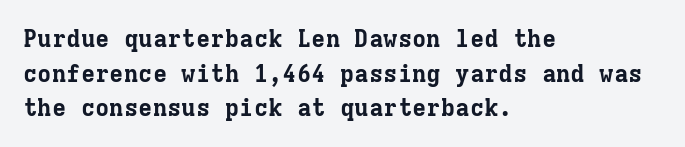
{"italic": "no", "bold": "yes", "underline": "no", "align": "left", "line_spacing": "normal", "line_spacing_ratio": 1.44, "letter_spacing": "normal", "letter_spacing_em": 0.0, "glyph_px": 24}
